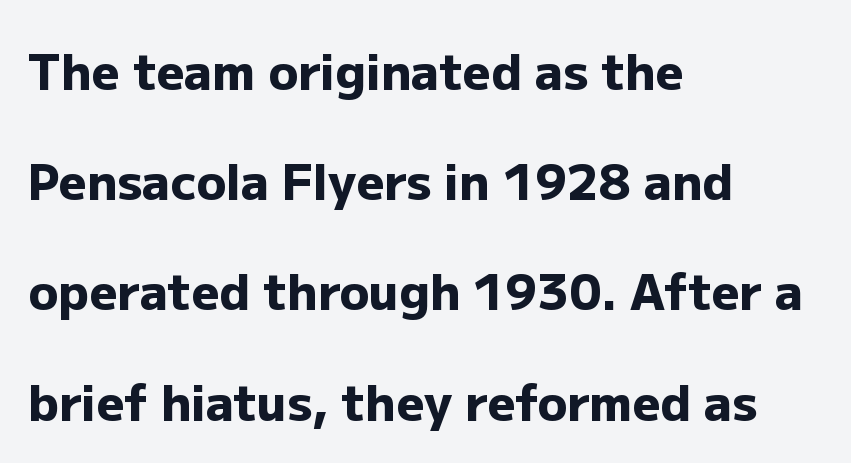
{"serif": "no", "italic": "no", "bold": "yes", "weight": "heavy", "width": "normal", "stroke_contrast": "low", "x_height": "medium", "monospaced": "no", "underline": "no", "align": "left", "line_spacing": "loose", "line_spacing_ratio": 2.25, "letter_spacing": "normal", "letter_spacing_em": 0.0, "glyph_px": 49}
